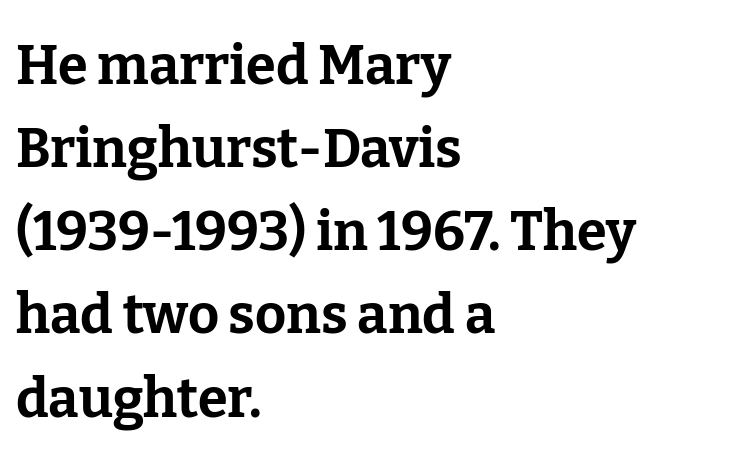
{"serif": "yes", "italic": "no", "bold": "yes", "weight": "bold", "width": "normal", "stroke_contrast": "low", "x_height": "medium", "monospaced": "no", "underline": "no", "align": "left", "line_spacing": "normal", "line_spacing_ratio": 1.54, "letter_spacing": "normal", "letter_spacing_em": 0.0, "glyph_px": 54}
